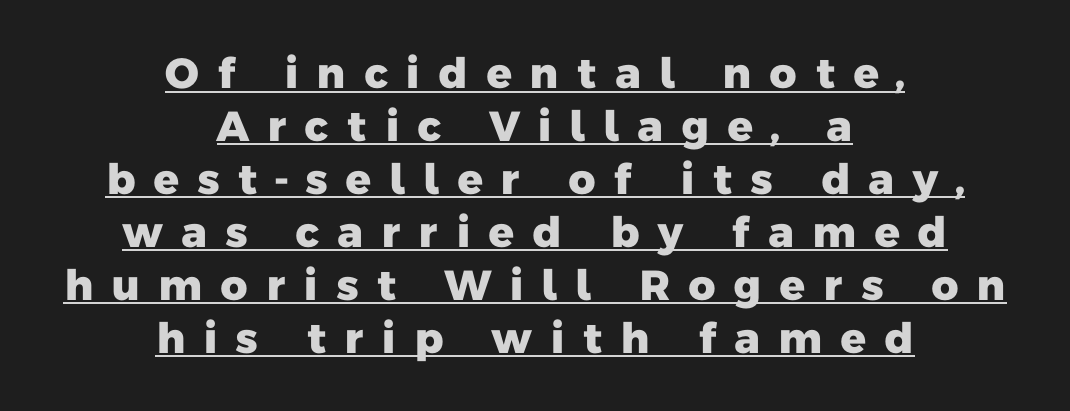
{"serif": "no", "bold": "yes", "weight": "heavy", "width": "normal", "stroke_contrast": "low", "x_height": "medium", "monospaced": "no", "underline": "yes", "align": "center", "line_spacing": "normal", "line_spacing_ratio": 1.26, "letter_spacing": "wide", "letter_spacing_em": 0.41, "glyph_px": 42}
